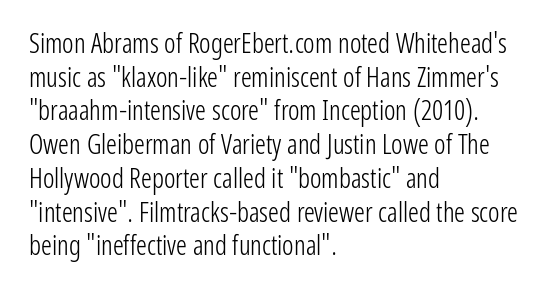
{"italic": "no", "bold": "no", "underline": "no", "align": "left", "line_spacing": "normal", "line_spacing_ratio": 1.25, "letter_spacing": "normal", "letter_spacing_em": 0.0, "glyph_px": 27}
